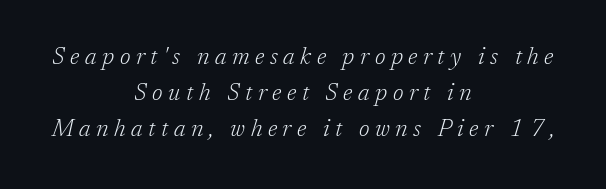
Q: Is the text bold? A: No.
Q: Is the text italic (slanted)? A: Yes, it leans right by about 17 degrees.
Q: Is the text underlined? A: No.
Q: How is the paragraph aligned? A: Centered.
Q: Is the spacing between letters normal or unusually wide? A: Unusually wide.
Q: Is the spacing between lines tight, normal or loose? A: Normal.
